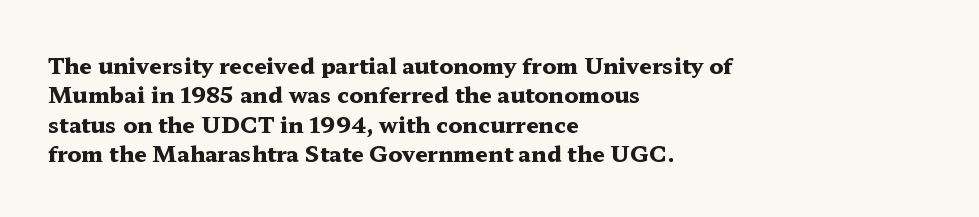
The image shows 22 px bold type, upright; set left-aligned, normal line spacing (1.33x), normal letter spacing, not underlined.
